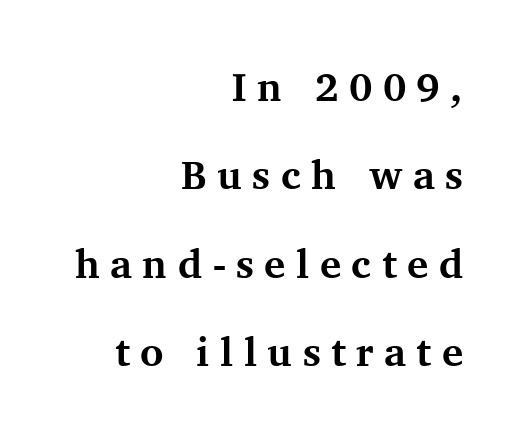
{"serif": "yes", "italic": "no", "bold": "yes", "weight": "bold", "width": "normal", "stroke_contrast": "medium", "x_height": "medium", "monospaced": "no", "underline": "no", "align": "right", "line_spacing": "loose", "line_spacing_ratio": 2.21, "letter_spacing": "wide", "letter_spacing_em": 0.26, "glyph_px": 40}
